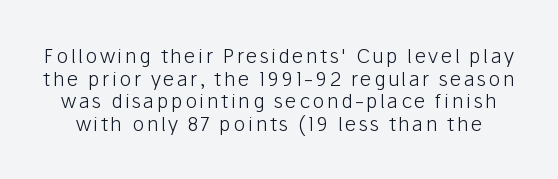
{"italic": "no", "bold": "no", "underline": "no", "line_spacing": "tight", "line_spacing_ratio": 1.13, "glyph_px": 20}
